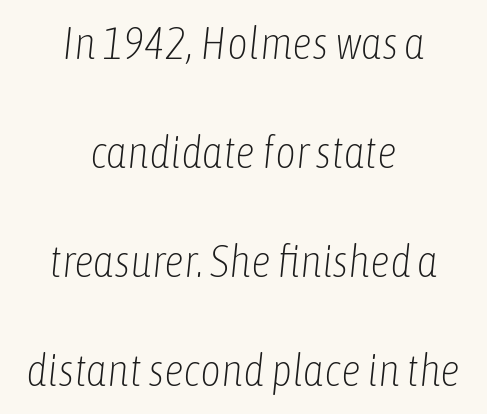
Q: Is the text bold? A: No.
Q: Is the text italic (slanted)? A: Yes, it leans right by about 6 degrees.
Q: Is the text underlined? A: No.
Q: How is the paragraph aligned? A: Centered.
Q: Is the spacing between letters normal or unusually wide? A: Normal.
Q: Is the spacing between lines tight, normal or loose? A: Loose.
Q: Width (condensed, normal, or wide)? A: Condensed.
Q: Stroke contrast? A: Low.
Q: x-height? A: Medium.
Q: Monospaced? A: No.
